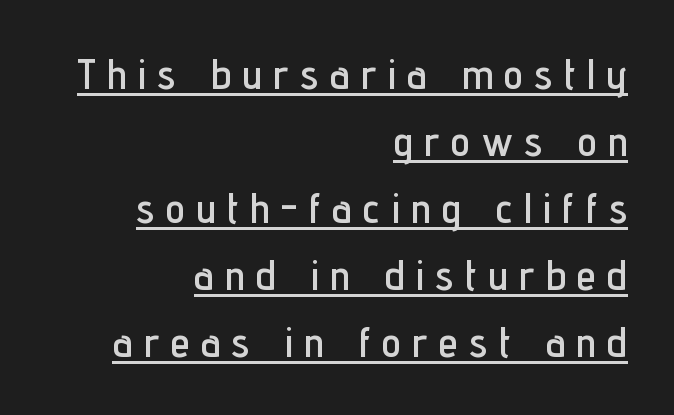
Q: Is the text italic (slanted)? A: No, it is upright.
Q: Is the typeface a serif or a sans-serif typeface? A: Sans-serif.
Q: Is the text underlined? A: Yes.
Q: How is the paragraph aligned? A: Right-aligned.
Q: Is the spacing between letters normal or unusually wide? A: Unusually wide.
Q: Is the spacing between lines tight, normal or loose? A: Normal.
Q: Width (condensed, normal, or wide)? A: Condensed.
Q: Stroke contrast? A: Low.
Q: x-height? A: Medium.
Q: Monospaced? A: No.
